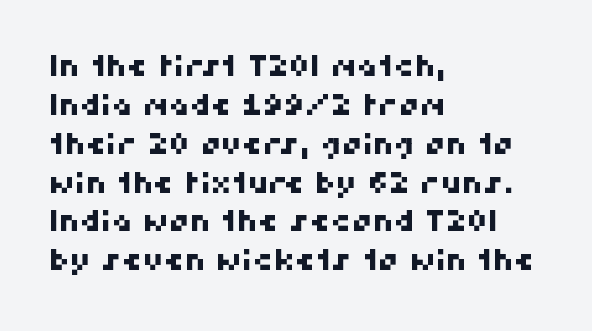
The image shows 29 px sans-serif type; set left-aligned, normal line spacing (1.34x), normal letter spacing, not underlined; high stroke contrast and a medium x-height.
